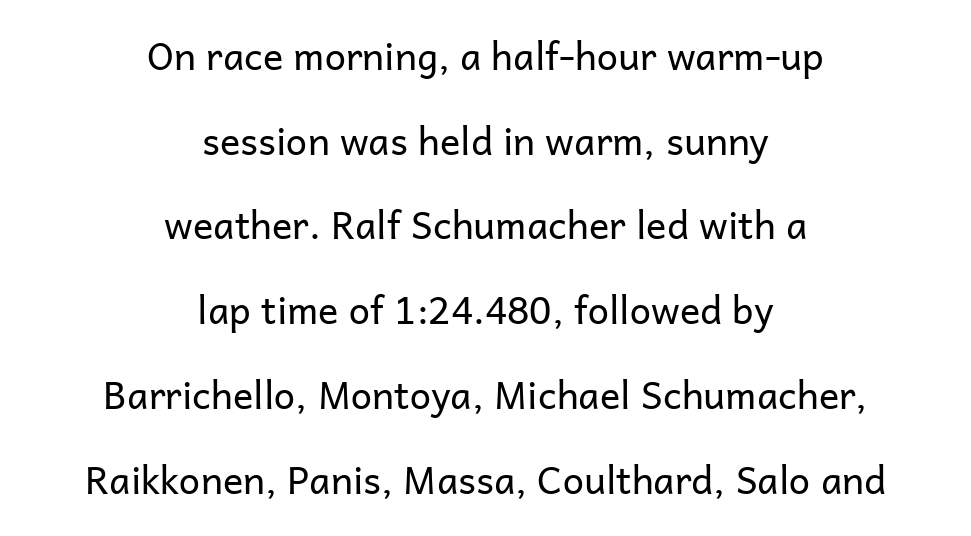
The image shows 38 px regular-weight sans-serif type, upright; set centered, loose line spacing (2.23x), normal letter spacing, not underlined; low stroke contrast and a medium x-height.
